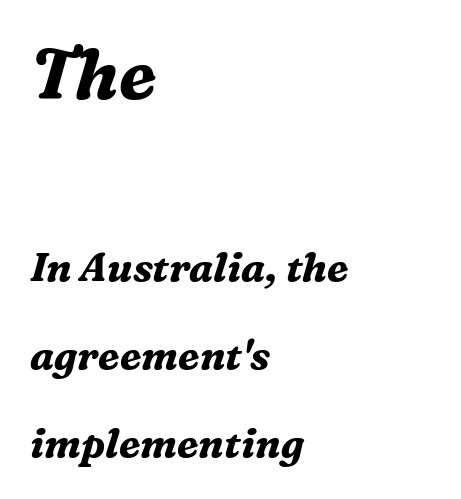
{"serif": "yes", "italic": "yes", "lean": "right", "slant_degrees": 16, "bold": "yes", "weight": "bold", "width": "normal", "stroke_contrast": "medium", "x_height": "medium", "monospaced": "no", "underline": "no", "align": "left", "line_spacing": "loose", "line_spacing_ratio": 2.21, "letter_spacing": "normal", "letter_spacing_em": 0.0, "larger_block": "first", "size_ratio": 1.75, "glyph_px": 70}
